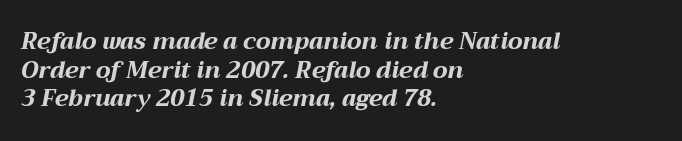
Is the block centered? No — it sits flush against the left margin. The area under the type is left untouched. Emphasis by weight is at full strength: bold. Would a proofreader flag this as italicized? Yes. The letters sit at their default tracking, neither squeezed nor spread.
